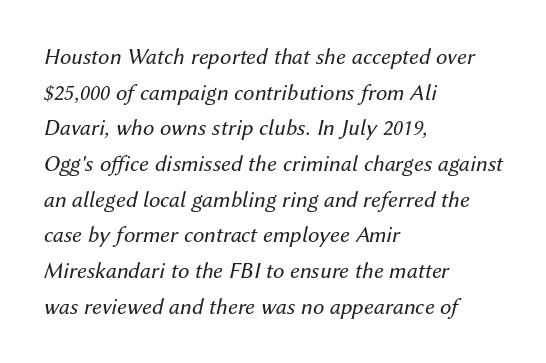
The image shows 23 px text type, italic (leaning right); set left-aligned, normal line spacing (1.55x), normal letter spacing, not underlined.
